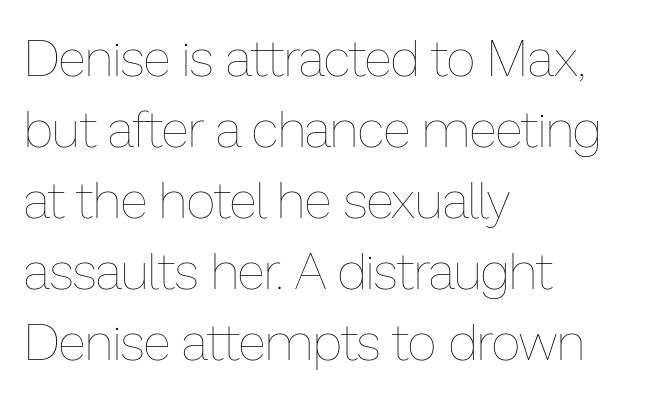
Descenders hang freely into open space. What's the leading like? Ordinary, nothing unusual. Compared with a typical body face, this is equally light or lighter still. Line starts are locked; line ends wander. Notice how the stems are strictly vertical — no italics here.
